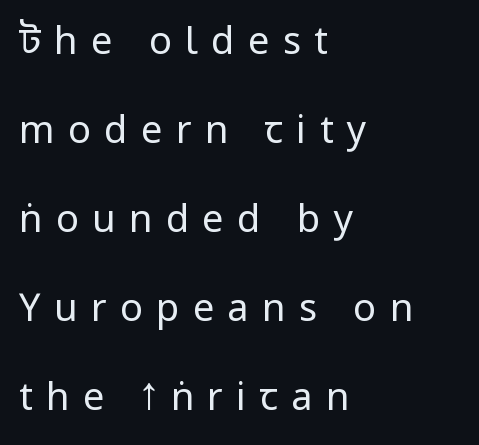
{"serif": "no", "italic": "no", "bold": "no", "weight": "regular", "width": "condensed", "stroke_contrast": "low", "x_height": "large", "monospaced": "no", "underline": "no", "align": "left", "line_spacing": "loose", "line_spacing_ratio": 2.34, "letter_spacing": "wide", "letter_spacing_em": 0.35, "glyph_px": 38}
